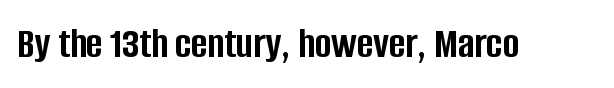
The lettering holds an erect, upright posture throughout. A typesetter would label this face a sans. The glyphs have the mass of a bold cut. Underline: absent. The rendering uses natural spacing where letterforms have individual widths. This sample uses plain, unmodified letter spacing.
